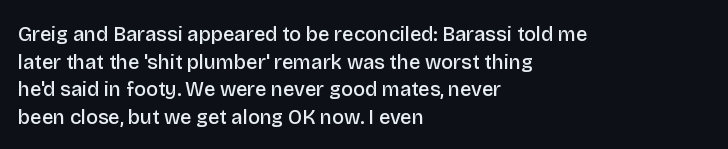
The rendering uses a moderate line-height, typical for paragraphs. Here the glyphs are tracked normally, forming tight word shapes. The lines are quadded left. Has an underline been added? It has not. The font is running at a semibold setting, under full bold.
